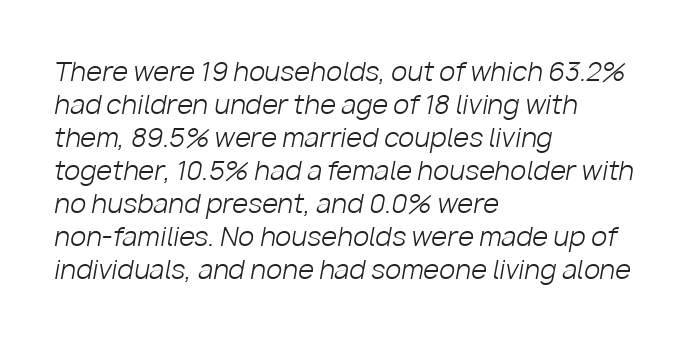
{"italic": "yes", "lean": "right", "slant_degrees": 10, "bold": "no", "underline": "no", "align": "left", "line_spacing": "normal", "line_spacing_ratio": 1.27, "letter_spacing": "normal", "letter_spacing_em": 0.0, "glyph_px": 26}
